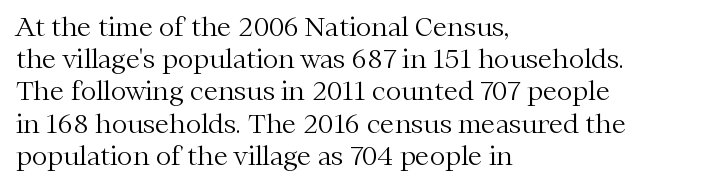
No letter is thick-stroked: the sample isn't bold. The lettering stays uniformly vertical, giving the passage a roman look. This sample uses plain, unmodified letter spacing. These lines stack with their left ends in a neat column. The gap between lines stays unmarked.
